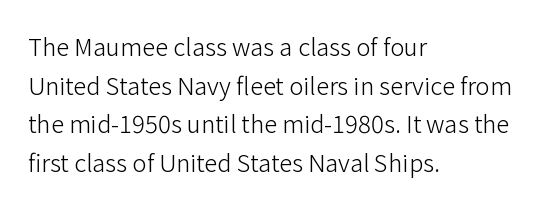
Caption: multi-line text, flush left, ragged right. Stem width sits at or under what a default text font uses. The type sits square on the baseline with zero lean. Honestly, the letter spacing is just normal — you wouldn't notice it.
